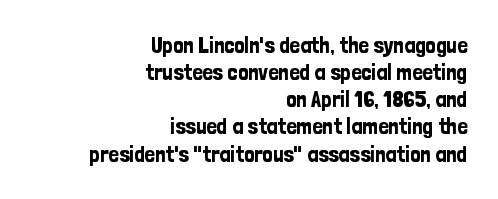
{"italic": "no", "underline": "no", "align": "right", "line_spacing_ratio": 1.18, "letter_spacing": "normal", "letter_spacing_em": 0.0, "glyph_px": 23}
